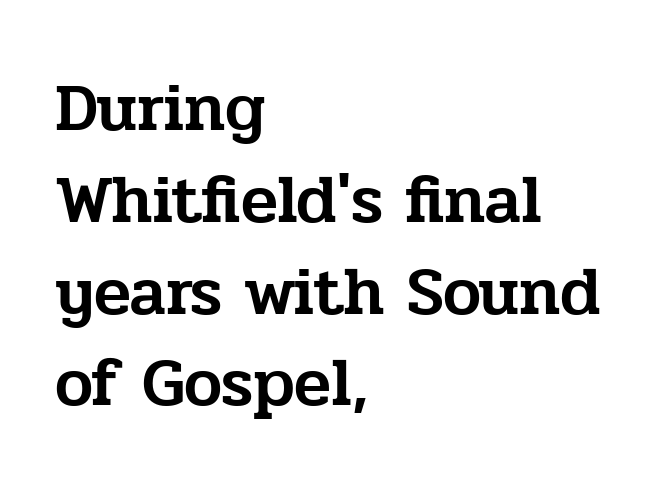
The image shows 68 px serif type, upright; set left-aligned, normal line spacing (1.35x), normal letter spacing, not underlined; low stroke contrast and a medium x-height.
